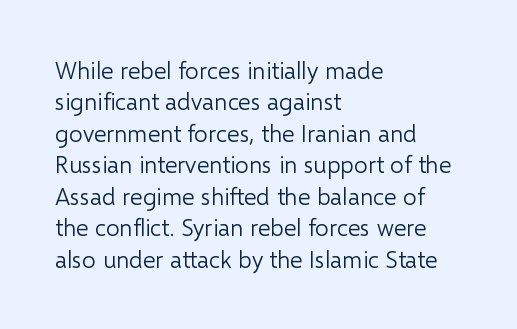
What stands out about the letter spacing? Nothing — it is the standard amount. Unmarked baselines from the first word to the last. The rendering anchors every line to the left-hand side. Regarding leading, the lines here are spaced in the standard way. Compared with a typical body face, this is equally light or lighter still. In terms of posture, this sample is upright.
